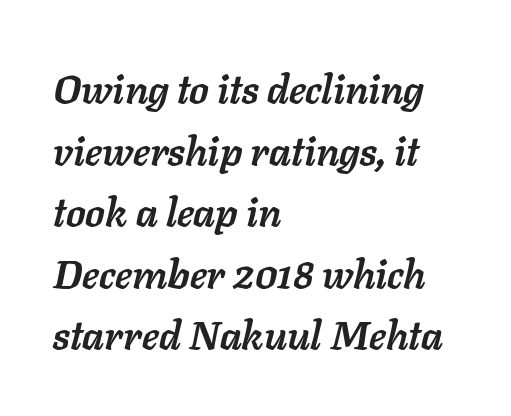
Q: Is the text bold? A: Yes.
Q: Is the text italic (slanted)? A: Yes, it leans right by about 11 degrees.
Q: Is the text underlined? A: No.
Q: How is the paragraph aligned? A: Left-aligned.
Q: Is the spacing between letters normal or unusually wide? A: Normal.
Q: Is the spacing between lines tight, normal or loose? A: Normal.
Q: Width (condensed, normal, or wide)? A: Normal.
Q: Stroke contrast? A: Low.
Q: x-height? A: Medium.
Q: Monospaced? A: No.
